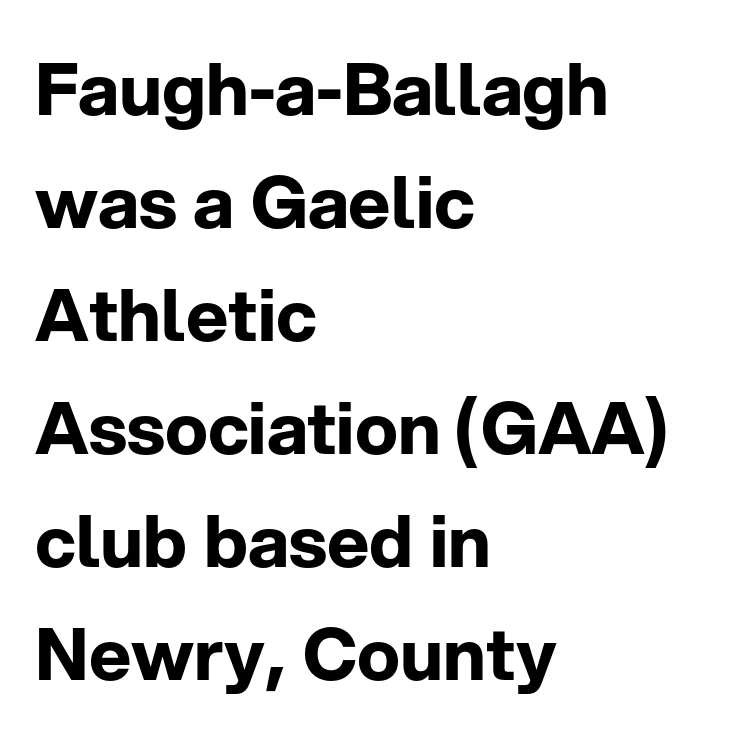
{"serif": "no", "italic": "no", "bold": "yes", "weight": "bold", "width": "normal", "stroke_contrast": "low", "x_height": "medium", "monospaced": "no", "underline": "no", "align": "left", "line_spacing": "normal", "line_spacing_ratio": 1.57, "letter_spacing": "normal", "letter_spacing_em": 0.0, "glyph_px": 72}
